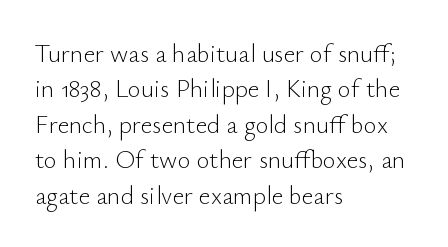
The image shows 25 px text type, upright; set left-aligned, normal line spacing (1.42x), normal letter spacing, not underlined.
